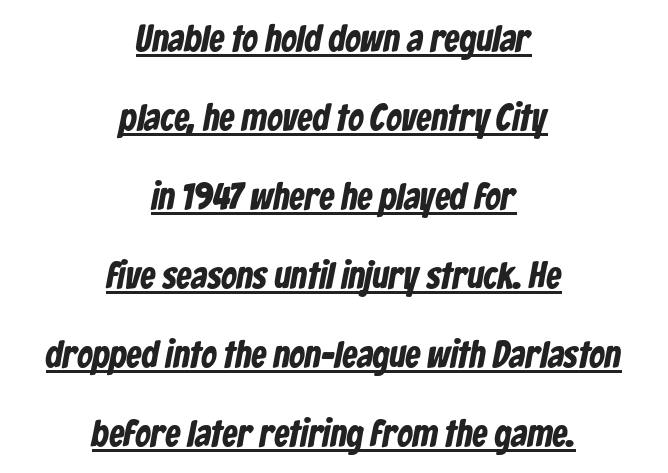
Q: Is the text bold? A: Yes.
Q: Is the typeface a serif or a sans-serif typeface? A: Sans-serif.
Q: Is the text underlined? A: Yes.
Q: How is the paragraph aligned? A: Centered.
Q: Is the spacing between letters normal or unusually wide? A: Normal.
Q: Is the spacing between lines tight, normal or loose? A: Loose.
Q: Width (condensed, normal, or wide)? A: Condensed.
Q: Stroke contrast? A: Low.
Q: x-height? A: Medium.
Q: Monospaced? A: No.
